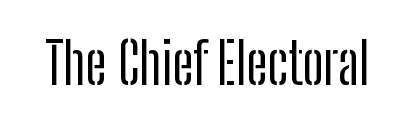
Q: Is the text italic (slanted)? A: No, it is upright.
Q: Is the typeface a serif or a sans-serif typeface? A: Sans-serif.
Q: Is the text underlined? A: No.
Q: Is the spacing between letters normal or unusually wide? A: Normal.
Q: Width (condensed, normal, or wide)? A: Condensed.
Q: Stroke contrast? A: Low.
Q: x-height? A: Medium.
Q: Monospaced? A: No.
